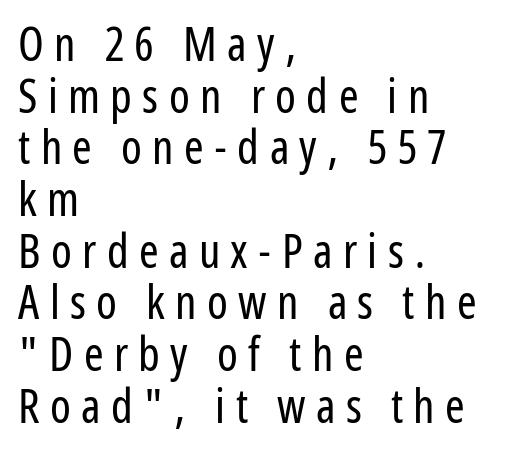
Beneath every word, the page is bare. A light-to-regular cut is what we see here. In CSS terms this would be text-align: left. Regarding leading, the lines here are crowded together.
